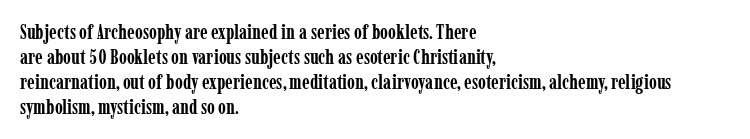
{"italic": "no", "bold": "yes", "underline": "no", "align": "left", "line_spacing": "normal", "line_spacing_ratio": 1.25, "letter_spacing": "normal", "letter_spacing_em": 0.0, "glyph_px": 20}
